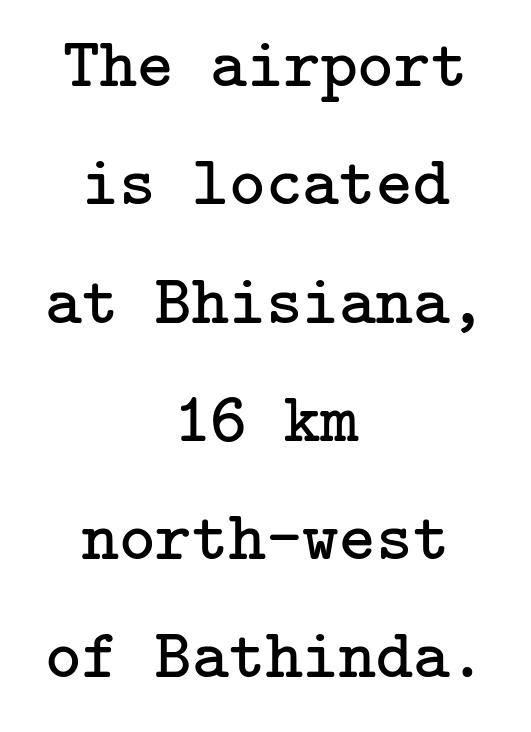
A roman cut, with each character standing at attention. Lines of text with bare space underneath. The passage shown is typeset with a serif family. Nothing heavy about these letters — not bold at all.
